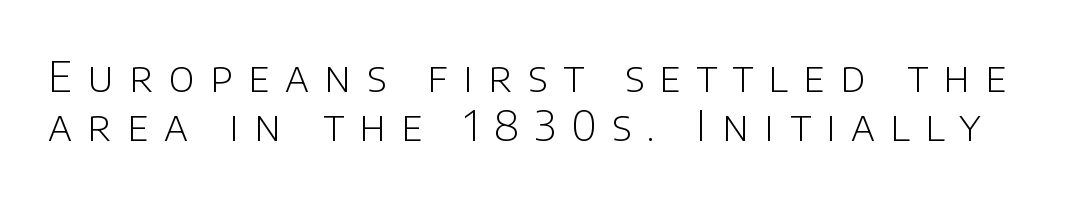
{"serif": "no", "italic": "no", "bold": "no", "weight": "light", "width": "normal", "stroke_contrast": "low", "x_height": "large", "monospaced": "no", "underline": "no", "line_spacing_ratio": 1.17, "letter_spacing": "wide", "letter_spacing_em": 0.37, "glyph_px": 42}
